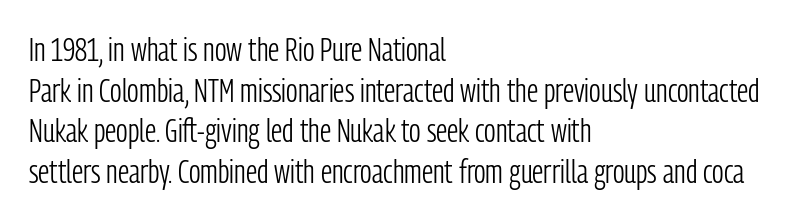
Unmarked baselines from the first word to the last. Every row of glyphs begins at an identical x-position on the left. Honestly, the letter spacing is just normal — you wouldn't notice it. Weight: in the light-to-regular range. Every stem runs plumb, perpendicular to the baseline.
